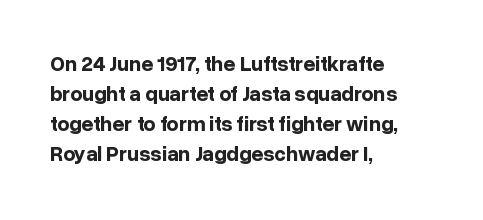
{"italic": "no", "bold": "yes", "underline": "no", "align": "left", "line_spacing": "normal", "line_spacing_ratio": 1.43, "letter_spacing": "normal", "letter_spacing_em": 0.0, "glyph_px": 21}
